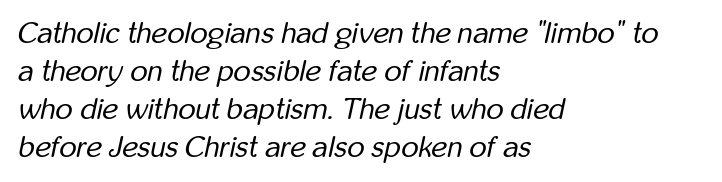
{"italic": "yes", "lean": "right", "slant_degrees": 12, "bold": "no", "weight": "regular", "width": "condensed", "stroke_contrast": "low", "x_height": "medium", "monospaced": "no", "underline": "no", "align": "left", "line_spacing": "normal", "line_spacing_ratio": 1.27, "letter_spacing": "normal", "letter_spacing_em": 0.0, "glyph_px": 30}
